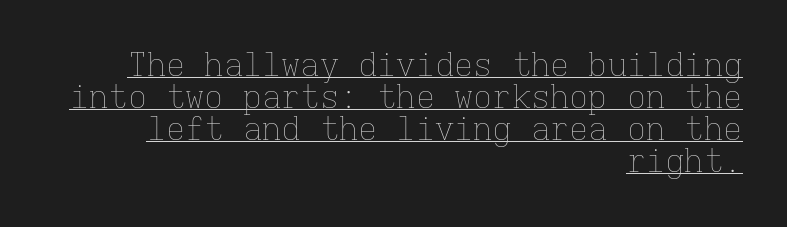
The image shows 32 px thin type, upright, monospaced; set right-aligned, tight line spacing (1.0x), normal letter spacing, underlined; low stroke contrast and a medium x-height.
